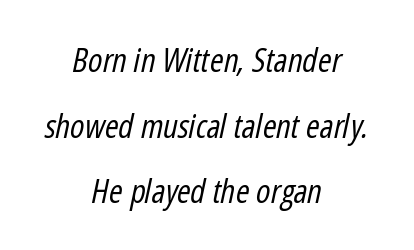
Q: Is the text bold? A: No.
Q: Is the text italic (slanted)? A: Yes, it leans right by about 12 degrees.
Q: Is the text underlined? A: No.
Q: How is the paragraph aligned? A: Centered.
Q: Is the spacing between letters normal or unusually wide? A: Normal.
Q: Is the spacing between lines tight, normal or loose? A: Loose.
Q: Width (condensed, normal, or wide)? A: Condensed.
Q: Stroke contrast? A: Low.
Q: x-height? A: Medium.
Q: Monospaced? A: No.
